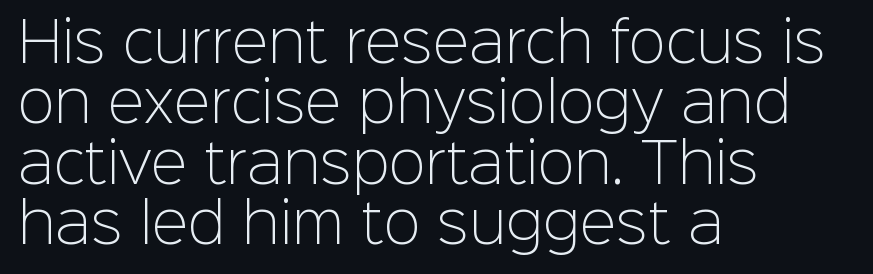
A sans-serif font was chosen for this passage. In terms of posture, this sample is upright. You could not count columns in this text — the font is proportionally spaced. Short and long lines alike share a common starting point at left. What stands out about the letter spacing? Nothing — it is the standard amount.
